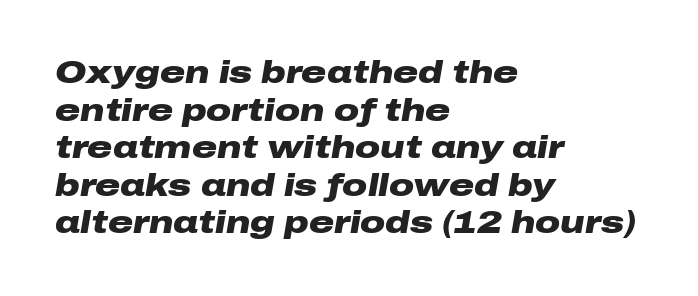
Q: Is the text bold? A: Yes.
Q: Is the text italic (slanted)? A: Yes, it leans right by about 10 degrees.
Q: Is the text underlined? A: No.
Q: How is the paragraph aligned? A: Left-aligned.
Q: Is the spacing between letters normal or unusually wide? A: Normal.
Q: Width (condensed, normal, or wide)? A: Wide.
Q: Stroke contrast? A: Low.
Q: x-height? A: Medium.
Q: Monospaced? A: No.
